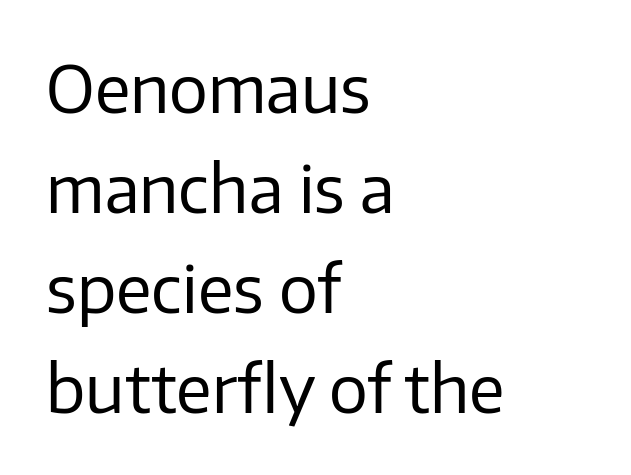
The image shows 65 px regular-weight sans-serif type, upright; set left-aligned, normal line spacing (1.54x), normal letter spacing, not underlined; low stroke contrast and a medium x-height.
